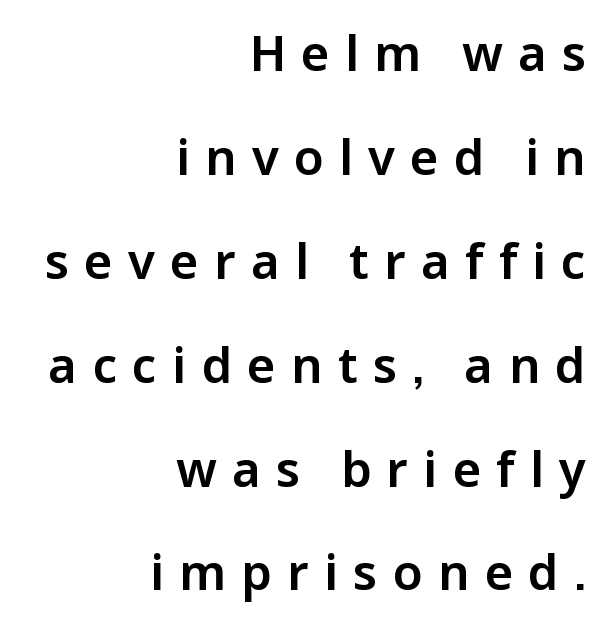
The image shows 49 px sans-serif type, upright; set right-aligned, loose line spacing (2.12x), unusually wide letter spacing (+0.31 em), not underlined; low stroke contrast and a medium x-height.
